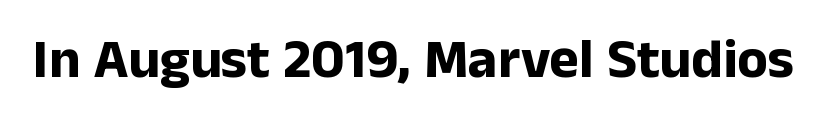
{"serif": "no", "italic": "no", "bold": "yes", "weight": "bold", "width": "normal", "stroke_contrast": "low", "x_height": "medium", "monospaced": "no", "underline": "no", "letter_spacing": "normal", "letter_spacing_em": 0.0, "glyph_px": 56}
